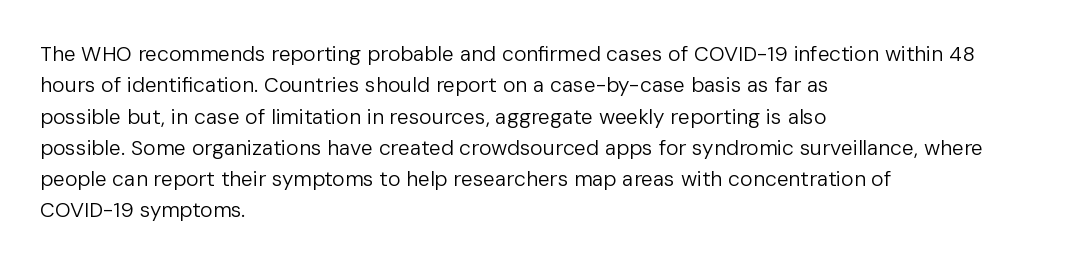
Ordinary non-slanted type is in use. Honestly, the row spacing looks completely unremarkable. These lines keep a tight, regular rhythm from letter to letter. These lines stack with their left ends in a neat column.
